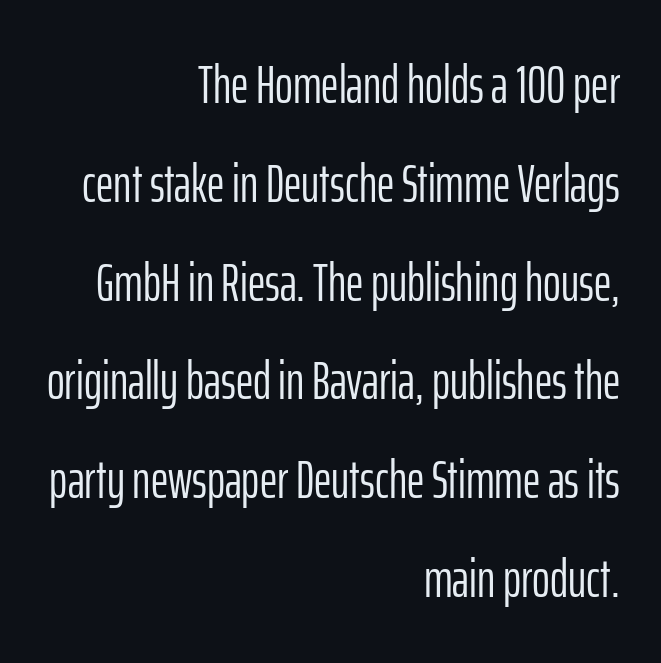
The image shows 54 px light, condensed sans-serif type, upright; set right-aligned, line spacing 1.83x, normal letter spacing, not underlined; low stroke contrast and a medium x-height.
